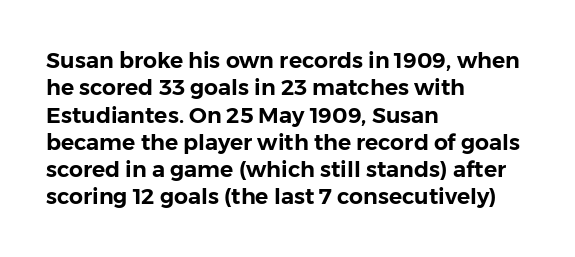
Q: Is the text italic (slanted)? A: No, it is upright.
Q: Is the text underlined? A: No.
Q: How is the paragraph aligned? A: Left-aligned.
Q: Is the spacing between letters normal or unusually wide? A: Normal.
